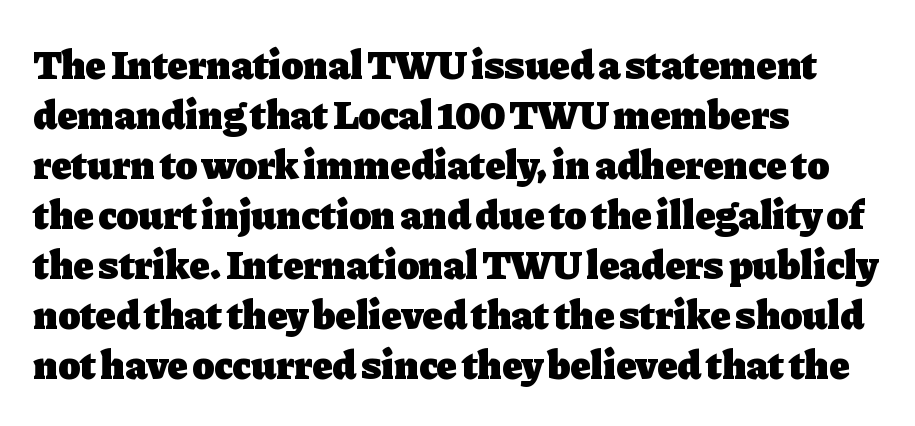
Observe the ordinary spacing: letters are neighbours, not strangers. Characters remain perfectly vertical along every line. Spacing verdict: proportional, widths tailored to each character. Check where the strokes stop: tiny serifs finish them off.
